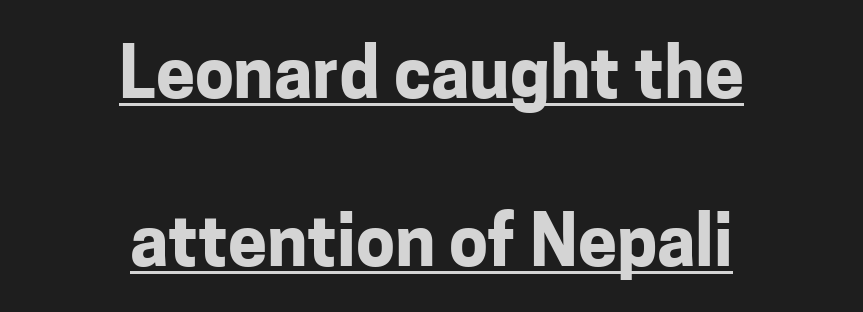
Do the characters align in a grid? No, the font is proportional. Nothing sits at the stroke ends, so this counts as sans-serif. This rendering leaves character spacing at its baseline value. Heavy, bold letterforms.
